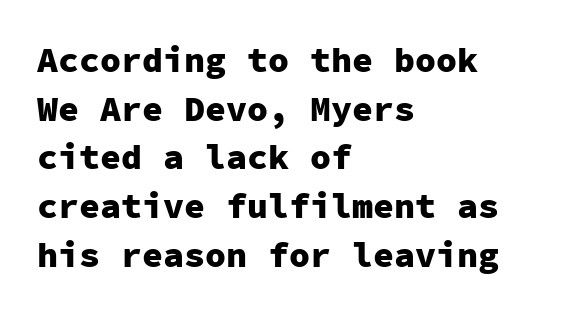
The image shows 35 px heavy sans-serif type, upright, monospaced; set left-aligned, normal line spacing (1.39x), normal letter spacing, not underlined; low stroke contrast and a medium x-height.
